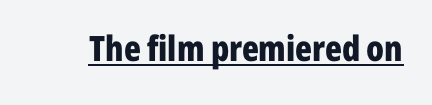
The image shows 35 px bold, condensed sans-serif type, upright; set normal letter spacing, underlined; low stroke contrast and a medium x-height.
